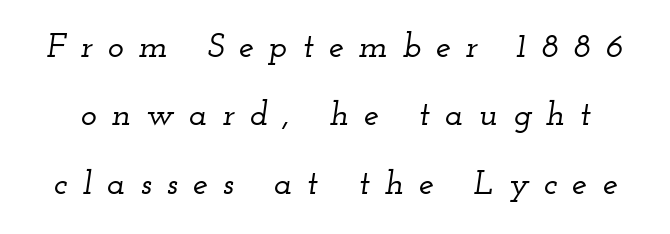
Compared with typical body copy, the letter spacing here is much looser. Do the characters align in a grid? No, the font is proportional. These lines are composed in type with serifs. Lines of text with bare space underneath. The space between consecutive lines is lavish. The axis of the letterforms is tilted away from vertical.
